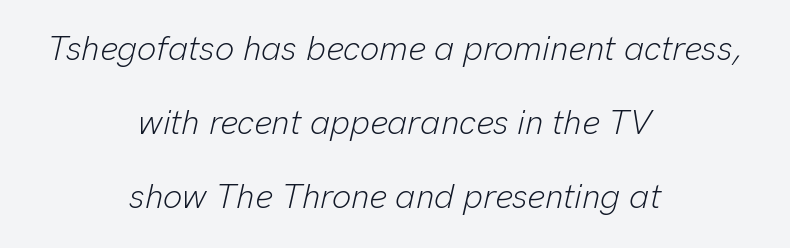
Q: Is the text bold? A: No.
Q: Is the text italic (slanted)? A: Yes, it leans right by about 13 degrees.
Q: Is the text underlined? A: No.
Q: How is the paragraph aligned? A: Centered.
Q: Is the spacing between letters normal or unusually wide? A: Normal.
Q: Is the spacing between lines tight, normal or loose? A: Loose.
Q: Width (condensed, normal, or wide)? A: Normal.
Q: Stroke contrast? A: Low.
Q: x-height? A: Medium.
Q: Monospaced? A: No.
